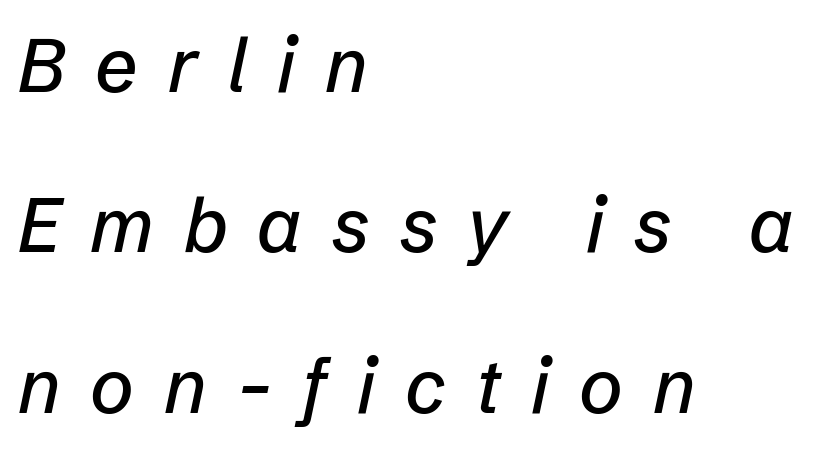
{"italic": "yes", "lean": "right", "slant_degrees": 12, "width": "normal", "stroke_contrast": "low", "x_height": "medium", "monospaced": "no", "underline": "no", "align": "left", "line_spacing": "loose", "line_spacing_ratio": 2.14, "letter_spacing": "wide", "letter_spacing_em": 0.4, "glyph_px": 75}
